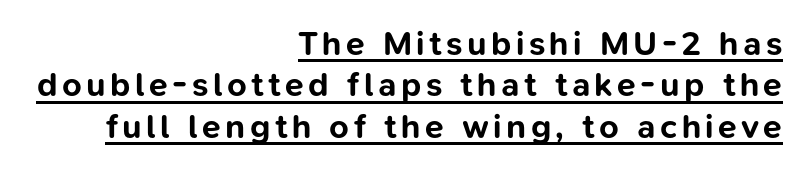
Q: Is the text bold? A: Yes.
Q: Is the text italic (slanted)? A: No, it is upright.
Q: Is the typeface a serif or a sans-serif typeface? A: Sans-serif.
Q: Is the text underlined? A: Yes.
Q: How is the paragraph aligned? A: Right-aligned.
Q: Width (condensed, normal, or wide)? A: Normal.
Q: Stroke contrast? A: Low.
Q: x-height? A: Medium.
Q: Monospaced? A: No.
